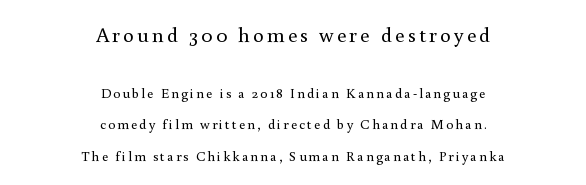
The image shows 21 px text type, upright; set centered, loose line spacing (2.22x), not underlined; the first (top) block is 1.5x larger.
